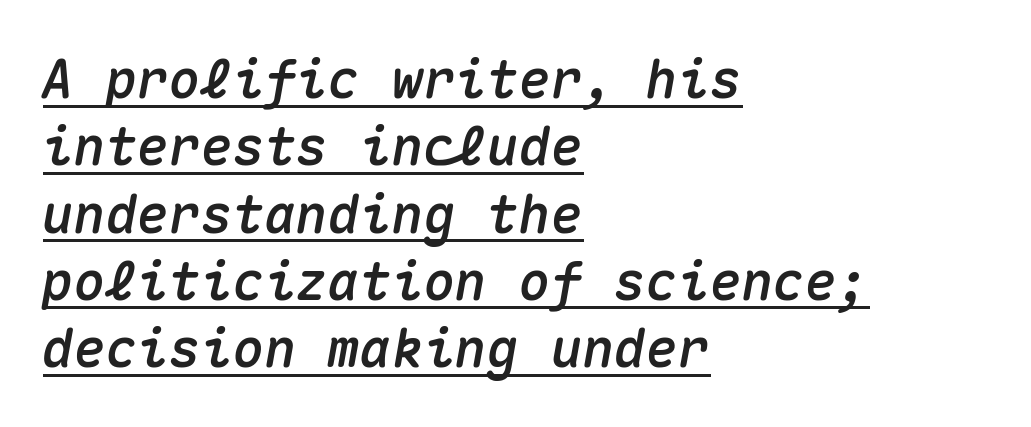
{"italic": "yes", "lean": "right", "slant_degrees": 10, "width": "normal", "stroke_contrast": "medium", "x_height": "medium", "monospaced": "yes", "underline": "yes", "align": "left", "line_spacing": "normal", "line_spacing_ratio": 1.27, "letter_spacing": "normal", "letter_spacing_em": 0.0, "glyph_px": 53}
